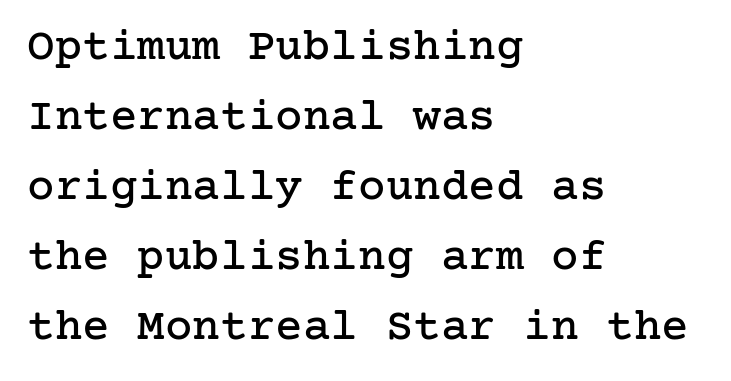
Regarding serifs, this sample has them. Do the letters lean? They stand straight. All the whitespace from short lines collects on the right. Honestly, there is no underline to notice here at all. This sample keeps an unexceptional amount of space between lines. Compared with typical body copy, the letter spacing here is the same.
